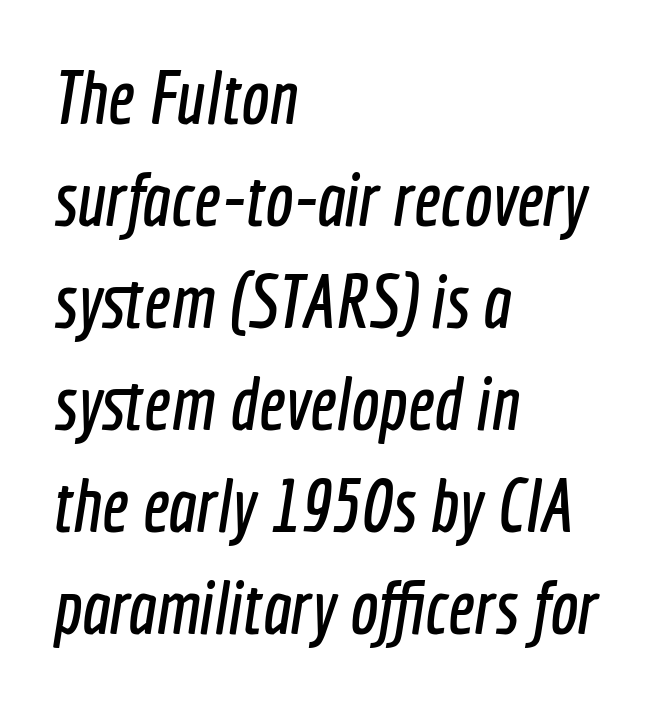
Every row of glyphs begins at an identical x-position on the left. Check under the words: just untouched page. The glyphs in this specimen are sans serif. Glyph-to-glyph distance matches everyday printed text. Compared with typical paragraphs, the rows here are spaced about the same.
